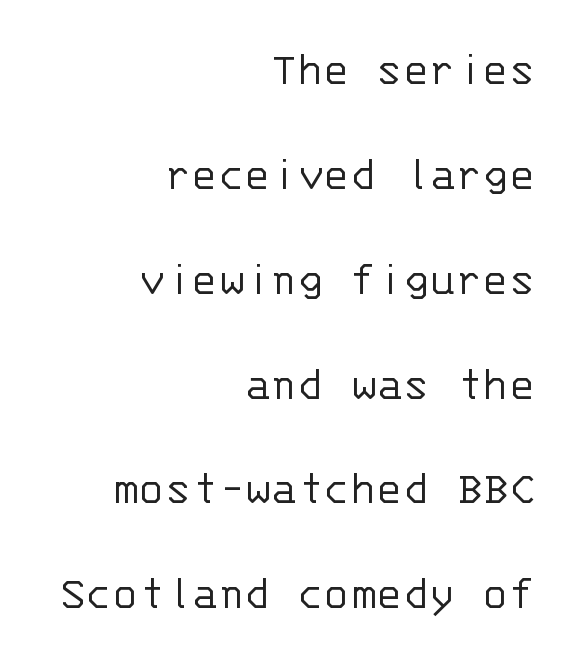
Q: Is the text bold? A: No.
Q: Is the text italic (slanted)? A: No, it is upright.
Q: Is the typeface a serif or a sans-serif typeface? A: Sans-serif.
Q: Is the text underlined? A: No.
Q: How is the paragraph aligned? A: Right-aligned.
Q: Is the spacing between letters normal or unusually wide? A: Normal.
Q: Is the spacing between lines tight, normal or loose? A: Loose.
Q: Width (condensed, normal, or wide)? A: Normal.
Q: Stroke contrast? A: Low.
Q: x-height? A: Large.
Q: Monospaced? A: Yes.
